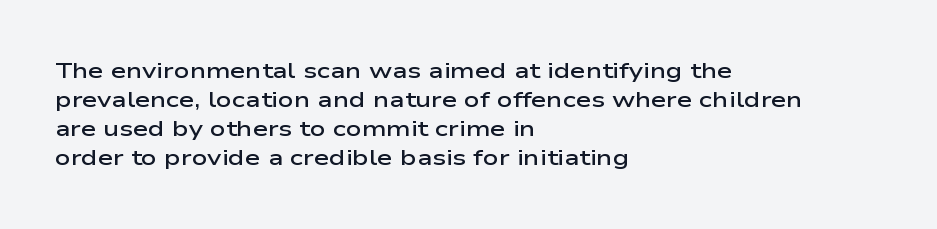
Q: Is the text bold? A: Semi-bold.
Q: Is the text italic (slanted)? A: No, it is upright.
Q: Is the text underlined? A: No.
Q: How is the paragraph aligned? A: Left-aligned.
Q: Is the spacing between letters normal or unusually wide? A: Normal.
Q: Is the spacing between lines tight, normal or loose? A: Normal.
